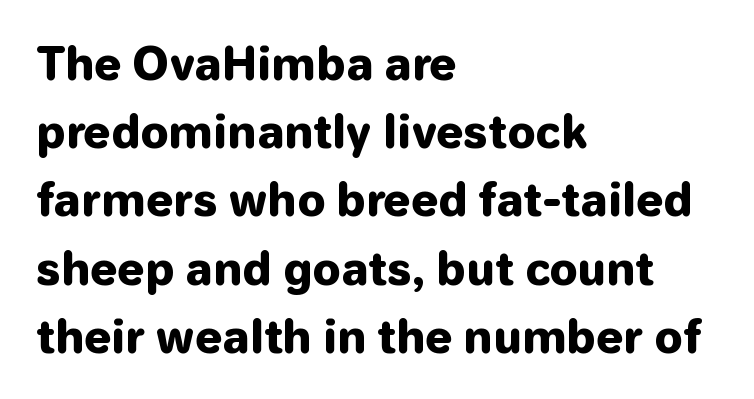
{"serif": "no", "italic": "no", "bold": "yes", "weight": "heavy", "width": "normal", "stroke_contrast": "low", "x_height": "medium", "monospaced": "no", "underline": "no", "align": "left", "line_spacing": "normal", "line_spacing_ratio": 1.55, "letter_spacing": "normal", "letter_spacing_em": 0.0, "glyph_px": 44}
